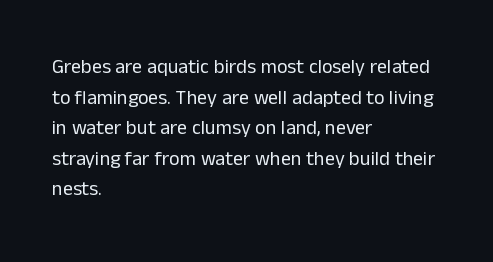
{"italic": "no", "bold": "no", "underline": "no", "align": "left", "line_spacing": "normal", "line_spacing_ratio": 1.53, "letter_spacing": "normal", "letter_spacing_em": 0.0, "glyph_px": 20}
